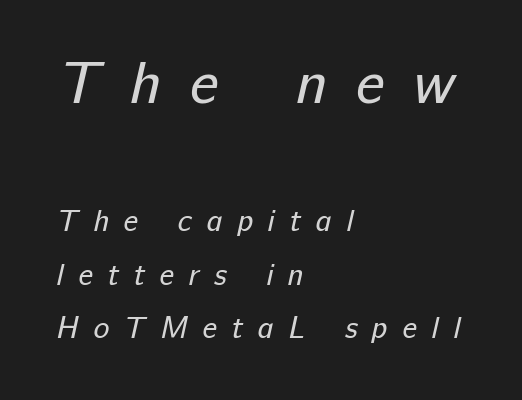
The face used here appears at its bigger size in the upper chunk. Clear beneath every line of the passage. Compared with a typical body face, this is equally light or lighter still. A classic flush-left, rag-right setting is used for this passage. Letterform terminals end flat and unadorned throughout the passage.
